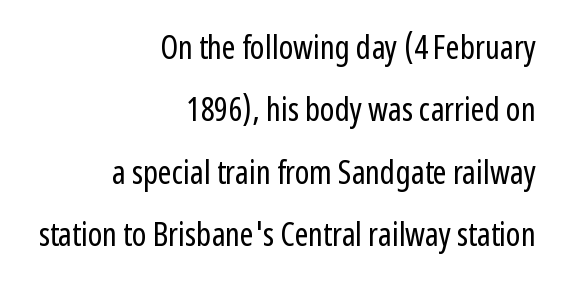
{"serif": "no", "italic": "no", "bold": "no", "weight": "regular", "width": "condensed", "stroke_contrast": "low", "x_height": "medium", "monospaced": "no", "underline": "no", "align": "right", "line_spacing_ratio": 1.89, "letter_spacing": "normal", "letter_spacing_em": 0.0, "glyph_px": 33}
